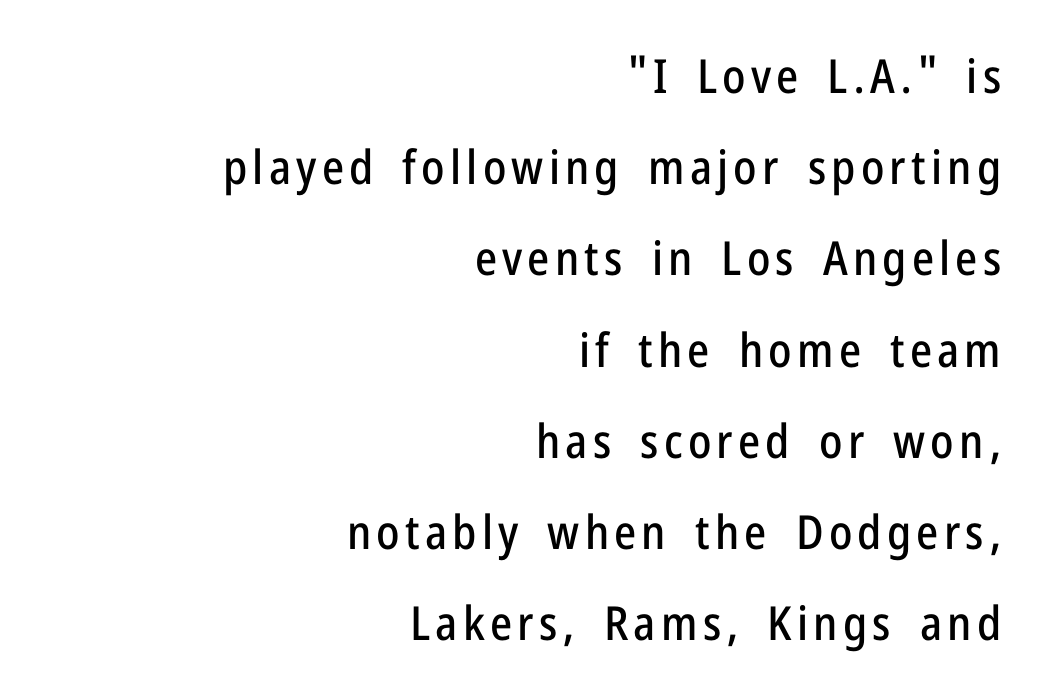
The image shows 47 px condensed sans-serif type, upright; set right-aligned, loose line spacing (1.94x), not underlined; low stroke contrast and a medium x-height.
